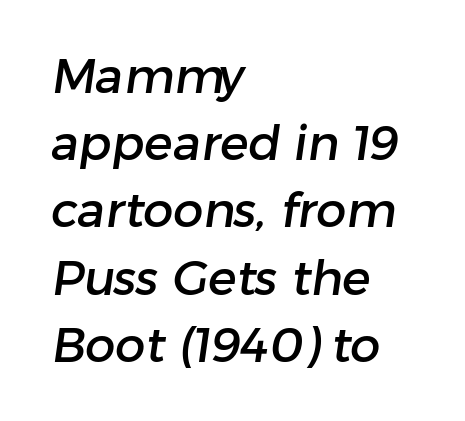
Q: Is the typeface a serif or a sans-serif typeface? A: Sans-serif.
Q: Is the text underlined? A: No.
Q: How is the paragraph aligned? A: Left-aligned.
Q: Is the spacing between letters normal or unusually wide? A: Normal.
Q: Is the spacing between lines tight, normal or loose? A: Normal.
Q: Width (condensed, normal, or wide)? A: Normal.
Q: Stroke contrast? A: Low.
Q: x-height? A: Medium.
Q: Monospaced? A: No.
